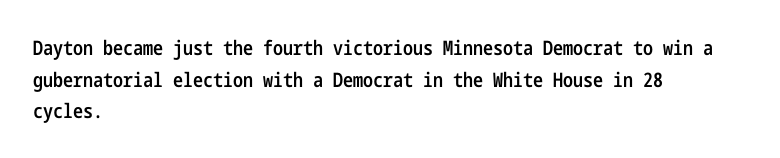
Q: Is the text bold? A: Semi-bold.
Q: Is the text italic (slanted)? A: No, it is upright.
Q: Is the text underlined? A: No.
Q: How is the paragraph aligned? A: Left-aligned.
Q: Is the spacing between letters normal or unusually wide? A: Normal.
Q: Is the spacing between lines tight, normal or loose? A: Normal.
